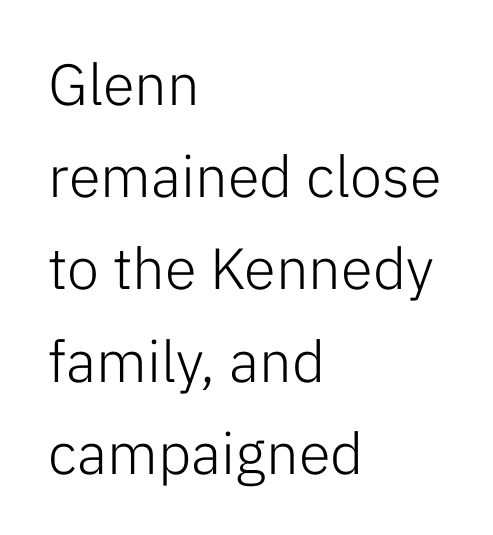
The image shows 58 px light sans-serif type, upright; set left-aligned, normal line spacing (1.59x), normal letter spacing, not underlined; low stroke contrast and a medium x-height.
